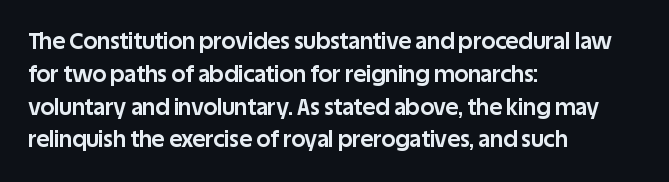
Nobody touched the tracking dial on this one. Alignment: flush left. Tall strokes in this sample are plumb rather than angled. Weight: bold.
